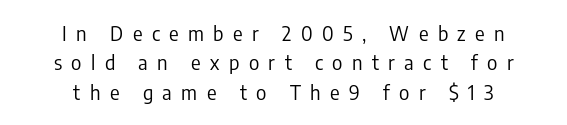
The image shows 20 px text type, upright; set centered, normal line spacing (1.47x), unusually wide letter spacing (+0.47 em), not underlined.
